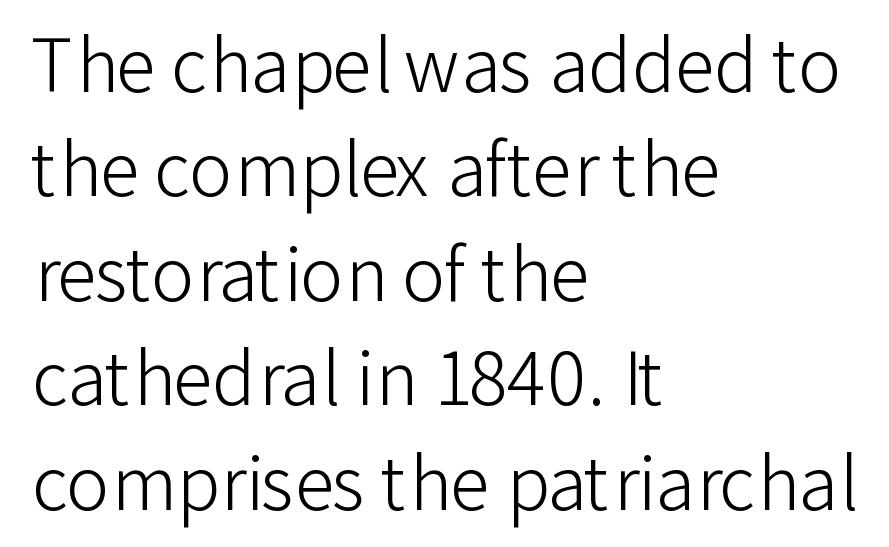
In terms of letterspacing, this is plain default setting. Is the type heavy? It reads as light-to-regular instead. In terms of letterform style, serifs are entirely absent. The typesetter chose a ragged-right arrangement here. Rendered with straight, roman letterforms.
